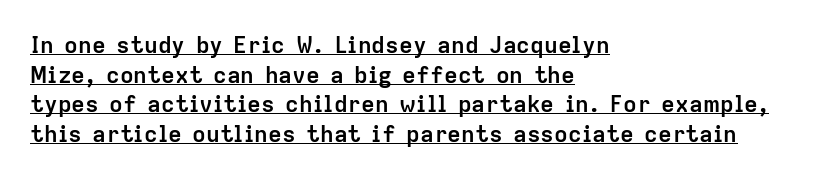
{"italic": "no", "bold": "yes", "underline": "yes", "align": "left", "line_spacing": "normal", "line_spacing_ratio": 1.29, "letter_spacing": "normal", "letter_spacing_em": 0.0, "glyph_px": 23}
